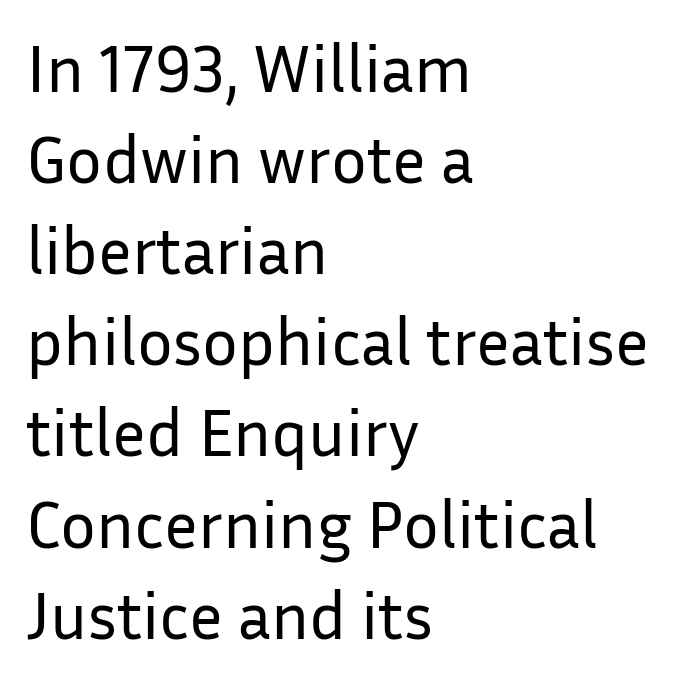
Q: Is the text bold? A: No.
Q: Is the text italic (slanted)? A: No, it is upright.
Q: Is the typeface a serif or a sans-serif typeface? A: Sans-serif.
Q: Is the text underlined? A: No.
Q: How is the paragraph aligned? A: Left-aligned.
Q: Is the spacing between letters normal or unusually wide? A: Normal.
Q: Is the spacing between lines tight, normal or loose? A: Normal.
Q: Width (condensed, normal, or wide)? A: Normal.
Q: Stroke contrast? A: Low.
Q: x-height? A: Medium.
Q: Monospaced? A: No.
